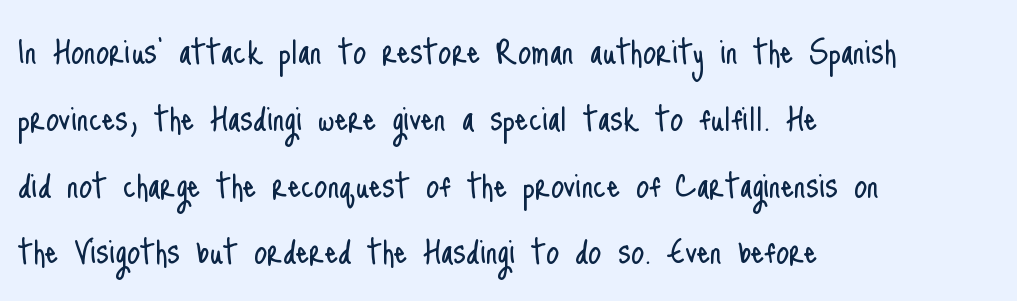
Q: Is the text bold? A: No.
Q: Is the text italic (slanted)? A: No, it is upright.
Q: Is the typeface a serif or a sans-serif typeface? A: Sans-serif.
Q: Is the text underlined? A: No.
Q: How is the paragraph aligned? A: Left-aligned.
Q: Is the spacing between letters normal or unusually wide? A: Normal.
Q: Is the spacing between lines tight, normal or loose? A: Normal.
Q: Width (condensed, normal, or wide)? A: Condensed.
Q: Stroke contrast? A: Low.
Q: x-height? A: Small.
Q: Monospaced? A: No.
